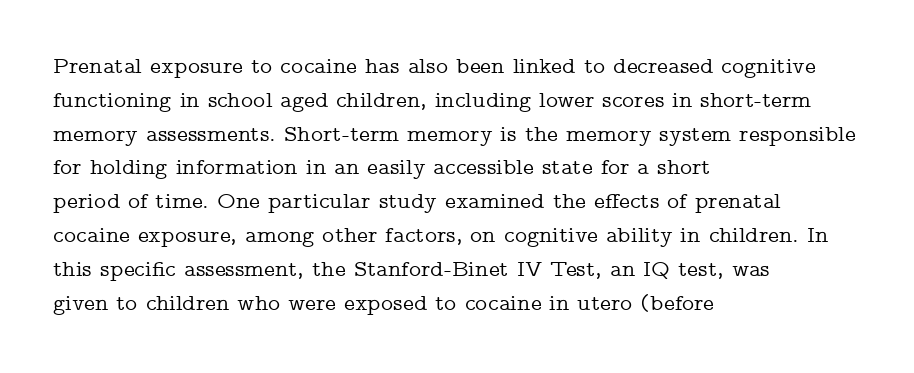
Q: Is the text italic (slanted)? A: No, it is upright.
Q: Is the text underlined? A: No.
Q: How is the paragraph aligned? A: Left-aligned.
Q: Is the spacing between letters normal or unusually wide? A: Normal.
Q: Is the spacing between lines tight, normal or loose? A: Normal.
